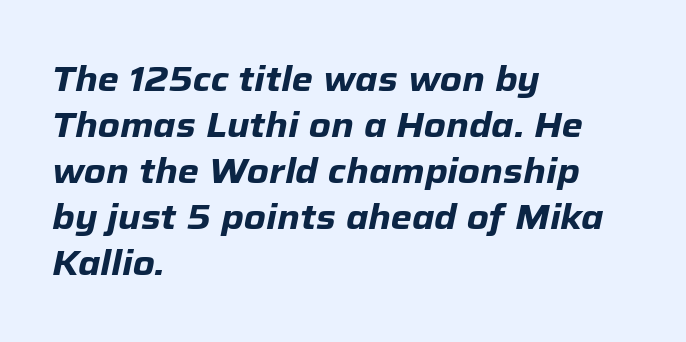
{"italic": "yes", "lean": "right", "slant_degrees": 12, "bold": "yes", "weight": "heavy", "width": "normal", "stroke_contrast": "low", "x_height": "medium", "monospaced": "no", "underline": "no", "align": "left", "line_spacing": "normal", "line_spacing_ratio": 1.35, "letter_spacing": "normal", "letter_spacing_em": 0.0, "glyph_px": 34}
